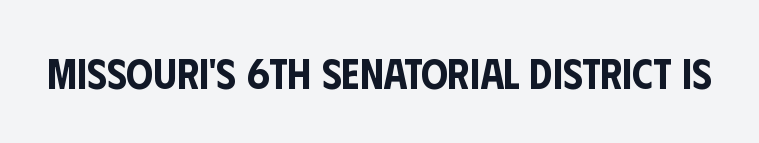
Q: Is the text italic (slanted)? A: No, it is upright.
Q: Is the typeface a serif or a sans-serif typeface? A: Sans-serif.
Q: Is the text underlined? A: No.
Q: Is the spacing between letters normal or unusually wide? A: Normal.
Q: Width (condensed, normal, or wide)? A: Condensed.
Q: Stroke contrast? A: Low.
Q: x-height? A: Large.
Q: Monospaced? A: No.
